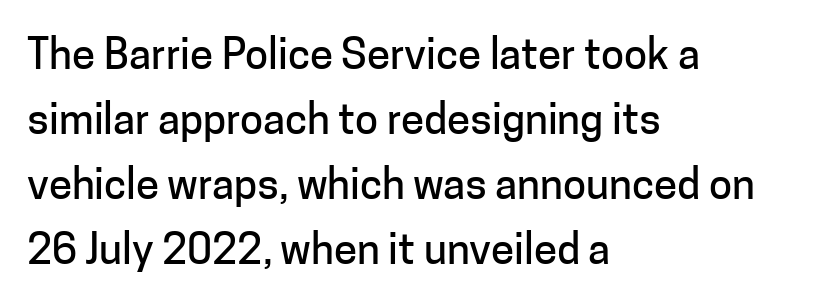
{"serif": "no", "italic": "no", "width": "normal", "stroke_contrast": "low", "x_height": "medium", "monospaced": "no", "underline": "no", "align": "left", "line_spacing": "normal", "line_spacing_ratio": 1.55, "letter_spacing": "normal", "letter_spacing_em": 0.0, "glyph_px": 42}
